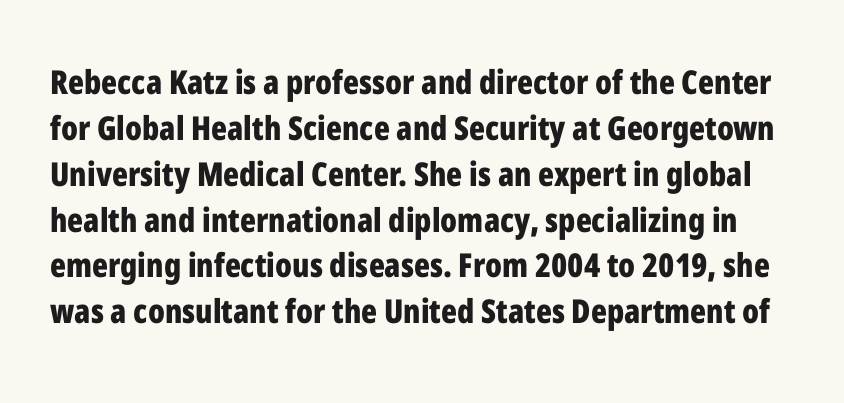
{"serif": "no", "italic": "no", "bold": "yes", "weight": "bold", "width": "condensed", "stroke_contrast": "low", "x_height": "medium", "monospaced": "no", "underline": "no", "line_spacing": "normal", "line_spacing_ratio": 1.39, "letter_spacing": "normal", "letter_spacing_em": 0.0, "glyph_px": 33}
